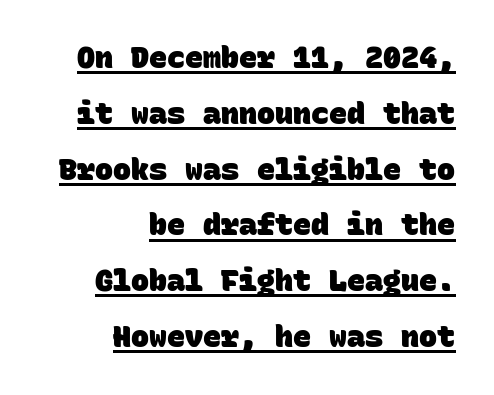
A continuous stroke trails under the words, as in a hyperlink. Typesetter's note: full bold, strokes at maximum text heaviness. Inter-character spacing is left at the font's built-in metrics. Nothing sits at the stroke ends, so this counts as sans-serif. Alignment: flush right. Fixed-width glyphs throughout — classic coding-font behaviour.
